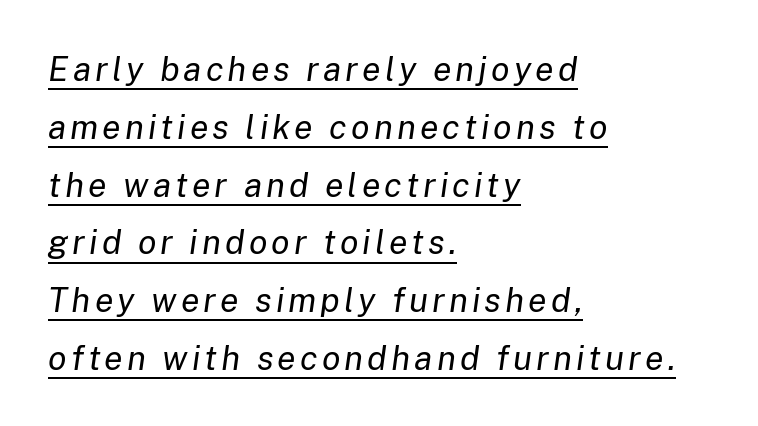
{"italic": "yes", "lean": "right", "slant_degrees": 8, "bold": "no", "weight": "regular", "width": "normal", "stroke_contrast": "low", "x_height": "medium", "monospaced": "no", "underline": "yes", "align": "left", "line_spacing": "normal", "line_spacing_ratio": 1.7, "glyph_px": 34}
